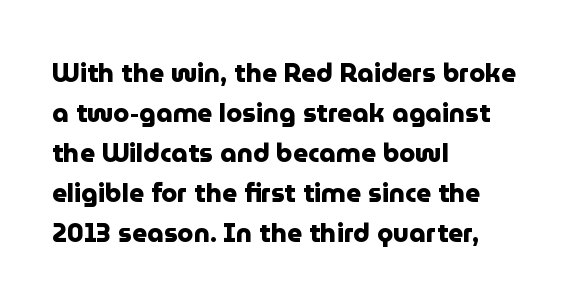
The image shows 26 px bold type, upright; set left-aligned, normal line spacing (1.54x), normal letter spacing, not underlined.
